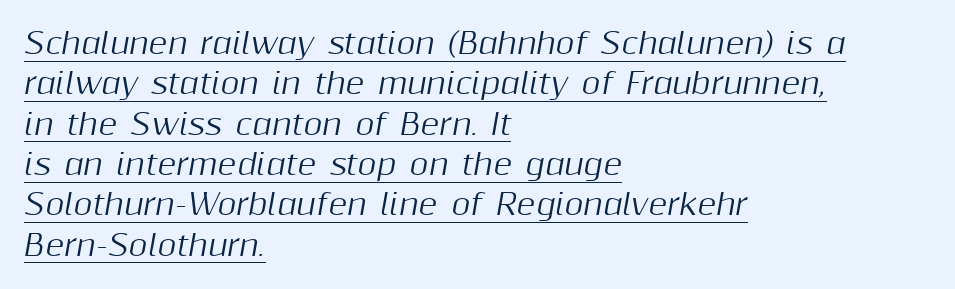
Q: Is the text italic (slanted)? A: Yes, it leans right by about 10 degrees.
Q: Is the text underlined? A: Yes.
Q: How is the paragraph aligned? A: Left-aligned.
Q: Is the spacing between letters normal or unusually wide? A: Normal.
Q: Is the spacing between lines tight, normal or loose? A: Normal.
Q: Width (condensed, normal, or wide)? A: Normal.
Q: Stroke contrast? A: Medium.
Q: x-height? A: Medium.
Q: Monospaced? A: No.
